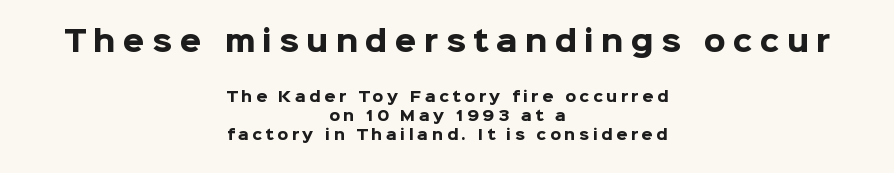
The image shows 28 px heavy sans-serif type, upright; set centered, normal line spacing (1.37x), unusually wide letter spacing (+0.26 em), not underlined; the first (top) block is 2.0x larger; low stroke contrast and a medium x-height.
